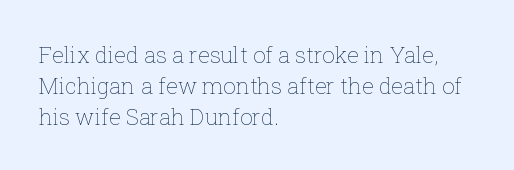
Summary of vertical rhythm: regular, with standard interline spacing. Short note: letters normally spaced. The font's upright variant was chosen for this text. Casual observation: everything's shoved over to the left.
